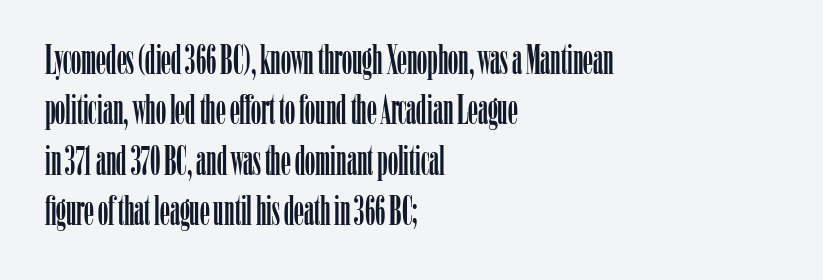
The image shows 40 px condensed serif type, upright; set left-aligned, normal line spacing (1.26x), normal letter spacing, not underlined; low stroke contrast and a medium x-height.
